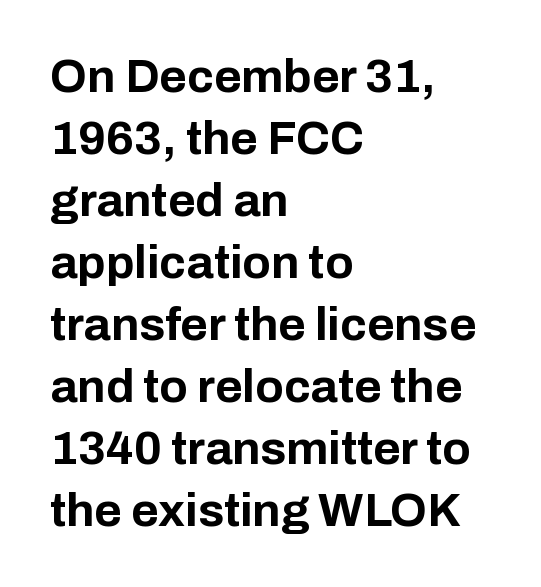
Reading down the block, your eye returns to a fixed left position each line. This is heavy type, rendered in bold. Descender tails drop into unmarked territory. Successive baselines arrive at the customary interval.
